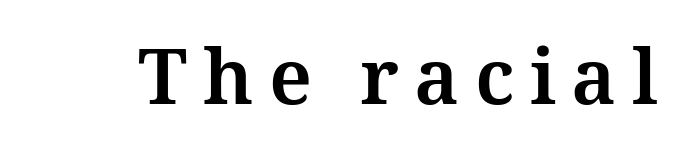
Q: Is the text bold? A: Yes.
Q: Is the text italic (slanted)? A: No, it is upright.
Q: Is the text underlined? A: No.
Q: Is the spacing between letters normal or unusually wide? A: Unusually wide.
Q: Width (condensed, normal, or wide)? A: Normal.
Q: Stroke contrast? A: Medium.
Q: x-height? A: Medium.
Q: Monospaced? A: No.
